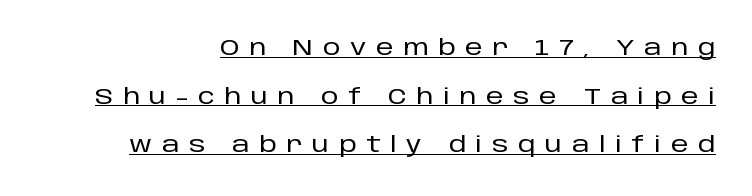
The image shows 22 px text type, upright; set loose line spacing (2.21x), unusually wide letter spacing (+0.44 em), underlined.
